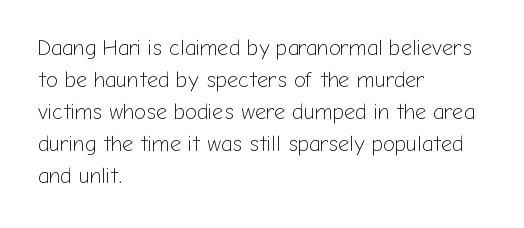
The image shows 22 px text type, upright; set left-aligned, normal line spacing (1.46x), normal letter spacing, not underlined.
